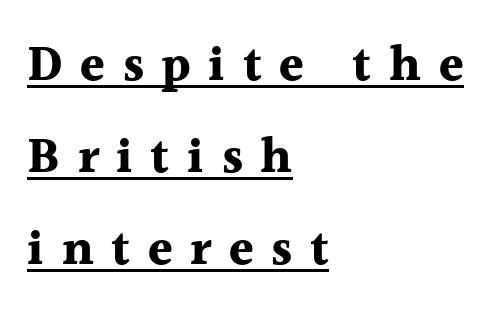
Students, observe the line beneath the letters — that is underlining. How heavy is the stroke? Heavy — this is a bold. This rendering employs a face with finishing strokes, i.e., a serif. The rendering uses natural spacing where letterforms have individual widths. Each line starts at the same left margin while the right side varies. Notice how the stems are strictly vertical — no italics here.
